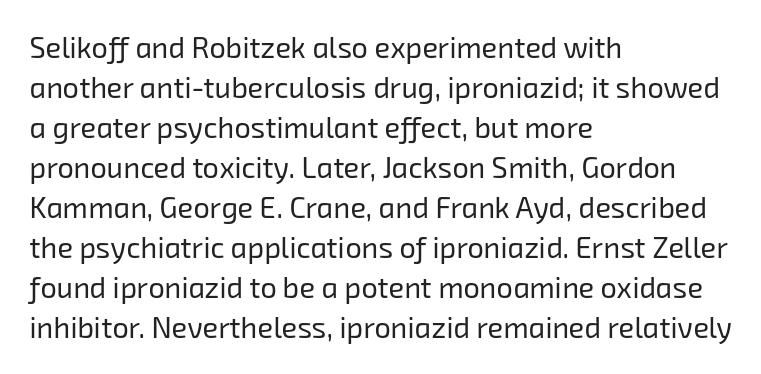
{"serif": "no", "bold": "no", "weight": "regular", "width": "normal", "stroke_contrast": "low", "x_height": "medium", "monospaced": "no", "underline": "no", "align": "left", "line_spacing": "normal", "line_spacing_ratio": 1.38, "letter_spacing": "normal", "letter_spacing_em": 0.0, "glyph_px": 29}
